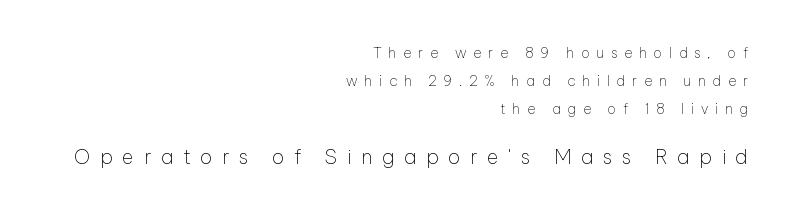
The image shows 20 px text type, upright; set right-aligned, loose line spacing (1.99x), unusually wide letter spacing (+0.48 em), not underlined; the second (bottom) block is 1.43x larger.
